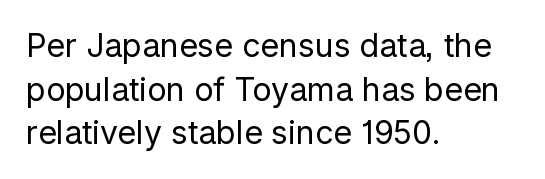
The image shows 32 px regular-weight sans-serif type, upright; set left-aligned, normal line spacing (1.36x), normal letter spacing, not underlined; low stroke contrast and a medium x-height.
